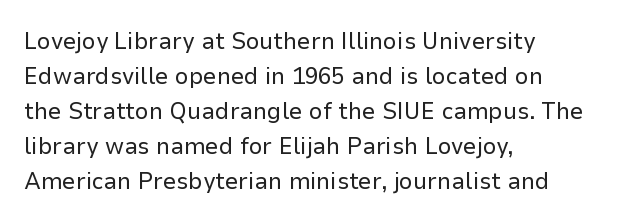
{"italic": "no", "bold": "no", "underline": "no", "align": "left", "line_spacing": "normal", "line_spacing_ratio": 1.46, "letter_spacing": "normal", "letter_spacing_em": 0.0, "glyph_px": 24}
